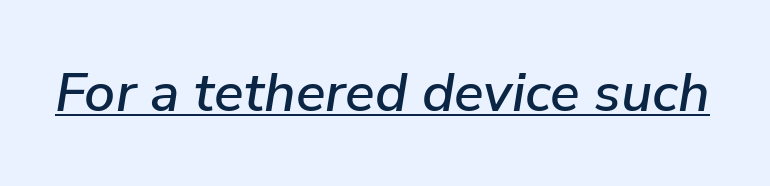
The image shows 55 px text type, italic (leaning right); set normal letter spacing, underlined; low stroke contrast and a medium x-height.
